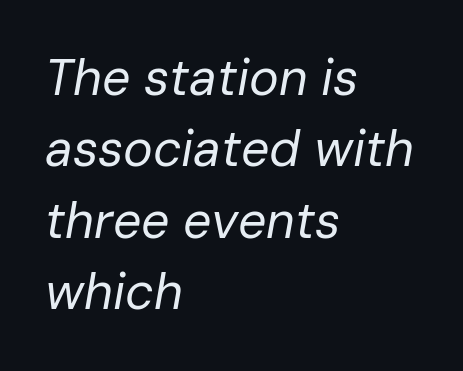
Q: Is the text bold? A: No.
Q: Is the text italic (slanted)? A: Yes, it leans right by about 10 degrees.
Q: Is the text underlined? A: No.
Q: How is the paragraph aligned? A: Left-aligned.
Q: Is the spacing between letters normal or unusually wide? A: Normal.
Q: Is the spacing between lines tight, normal or loose? A: Normal.
Q: Width (condensed, normal, or wide)? A: Normal.
Q: Stroke contrast? A: Low.
Q: x-height? A: Medium.
Q: Monospaced? A: No.
